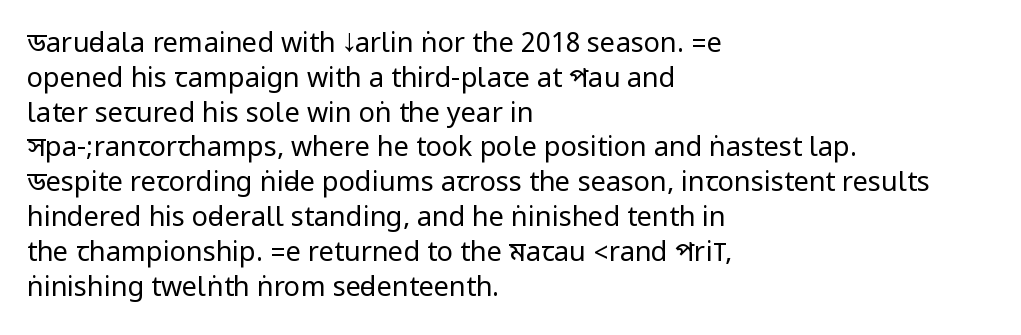
{"italic": "no", "bold": "no", "underline": "no", "align": "left", "line_spacing": "normal", "line_spacing_ratio": 1.29, "letter_spacing": "normal", "letter_spacing_em": 0.0, "glyph_px": 27}
